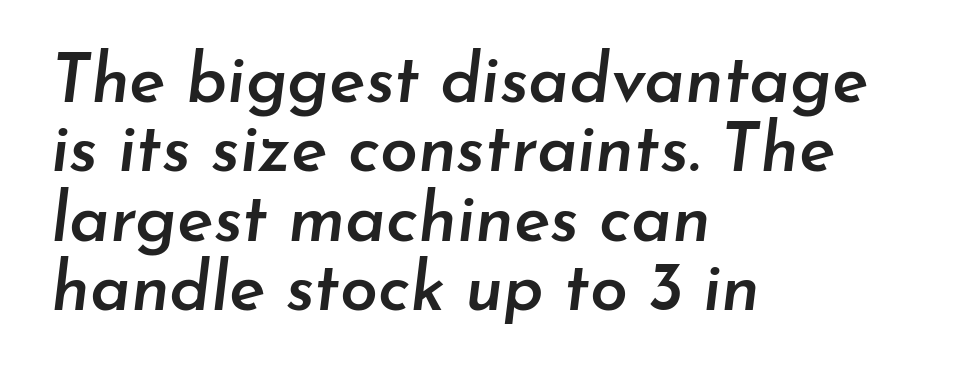
The image shows 68 px semibold type, italic (leaning right); set left-aligned, tight line spacing (1.02x), normal letter spacing, not underlined; low stroke contrast and a small x-height.
